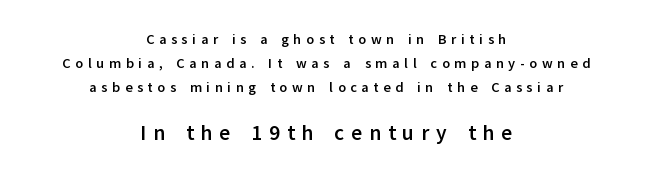
Chunky letters — that's bold for sure. Visually, the bottom section dominates because its glyphs are scaled up. Every stem runs plumb, perpendicular to the baseline. Line starts and ends both wander, symmetrically. The words here are not underlined.
